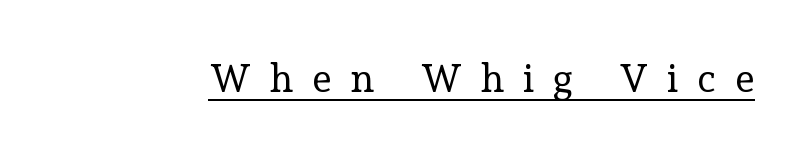
The image shows 39 px regular-weight serif type, upright; set unusually wide letter spacing (+0.47 em), underlined; low stroke contrast and a medium x-height.
